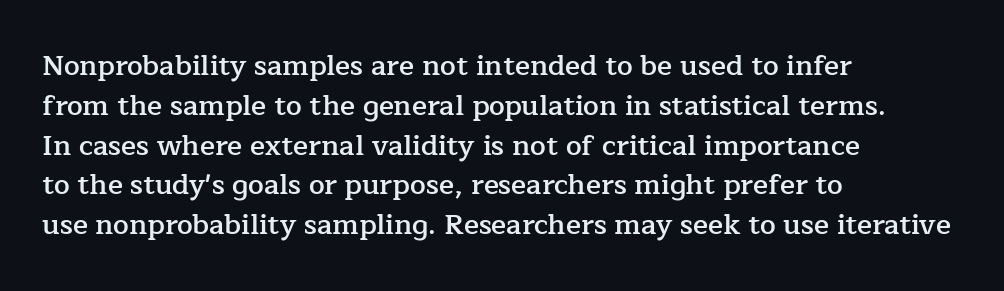
{"serif": "yes", "italic": "no", "bold": "semi", "weight": "semibold", "width": "normal", "stroke_contrast": "low", "x_height": "medium", "monospaced": "no", "underline": "no", "align": "left", "line_spacing": "normal", "line_spacing_ratio": 1.42, "letter_spacing": "normal", "letter_spacing_em": 0.0, "glyph_px": 28}
